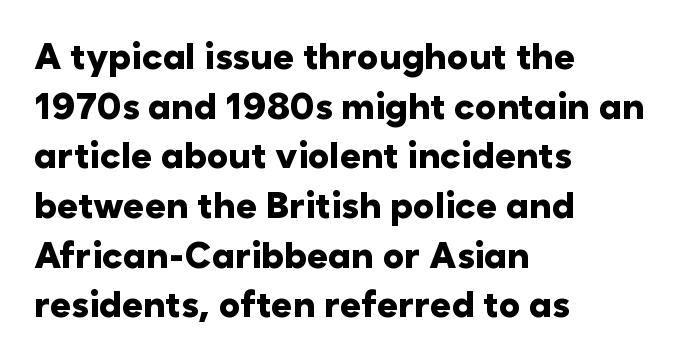
Q: Is the text bold? A: Yes.
Q: Is the text italic (slanted)? A: No, it is upright.
Q: Is the typeface a serif or a sans-serif typeface? A: Sans-serif.
Q: Is the text underlined? A: No.
Q: How is the paragraph aligned? A: Left-aligned.
Q: Is the spacing between letters normal or unusually wide? A: Normal.
Q: Is the spacing between lines tight, normal or loose? A: Normal.
Q: Width (condensed, normal, or wide)? A: Normal.
Q: Stroke contrast? A: Low.
Q: x-height? A: Medium.
Q: Monospaced? A: No.
